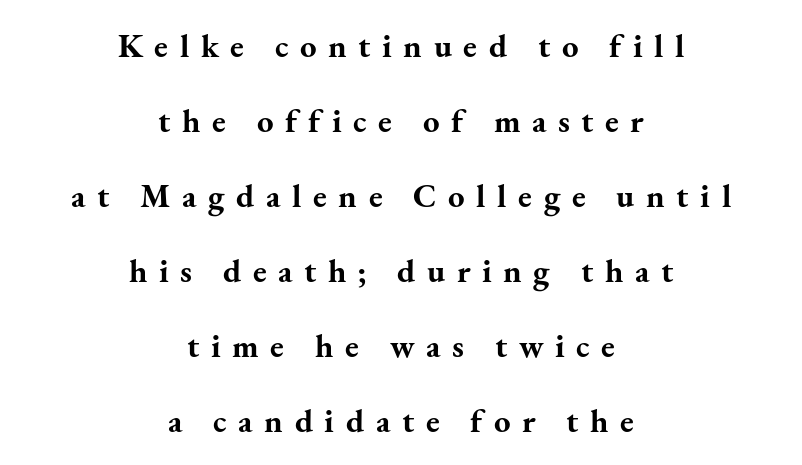
The line texture is sparse and dotted thanks to wide tracking. If you drew a line through each stem, it would be perfectly vertical. The characters look thick and weighty, a clear bold. Words float on clear page, feet unadorned. The designer went with a serif here, giving each stem small feet.
